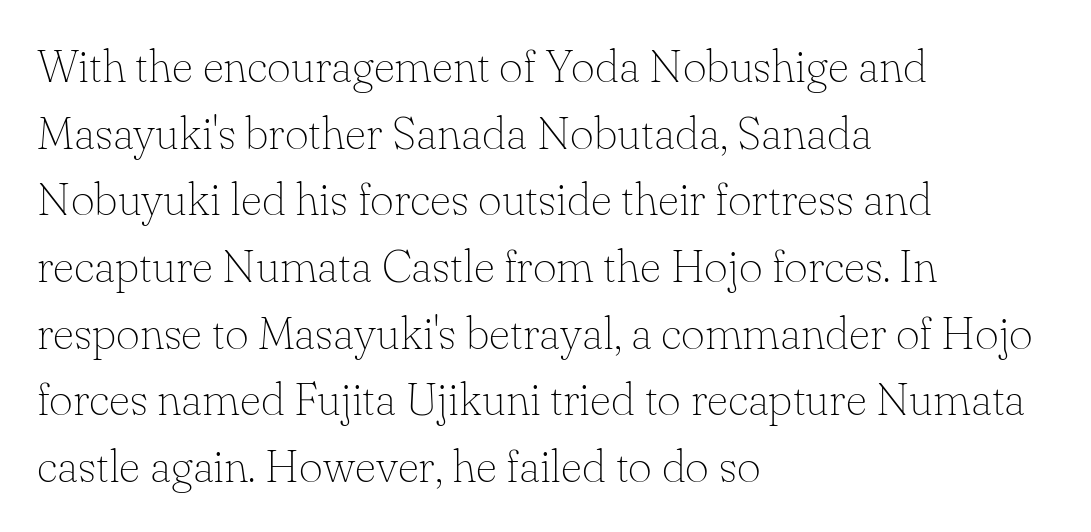
The image shows 46 px thin serif type, upright; set left-aligned, normal line spacing (1.45x), normal letter spacing, not underlined; low stroke contrast and a small x-height.
